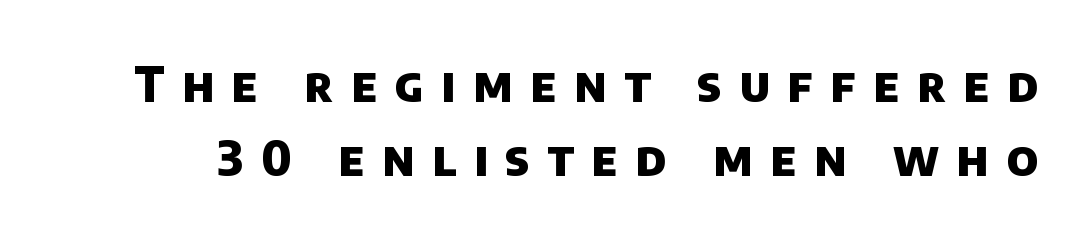
The image shows 48 px heavy sans-serif type; set normal line spacing (1.54x), unusually wide letter spacing (+0.37 em), not underlined; low stroke contrast and a large x-height.
